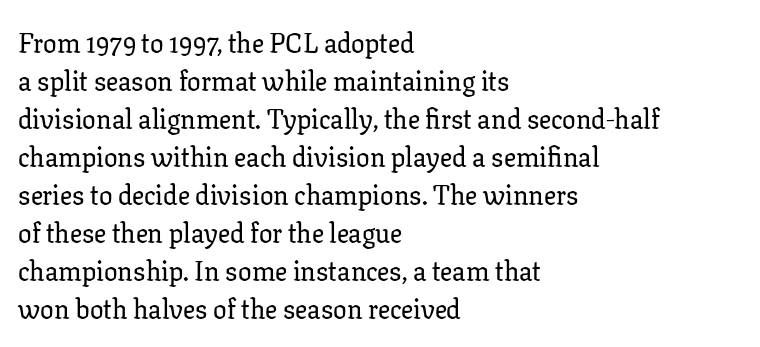
{"italic": "no", "underline": "no", "align": "left", "line_spacing": "normal", "line_spacing_ratio": 1.41, "letter_spacing": "normal", "letter_spacing_em": 0.0, "glyph_px": 27}
